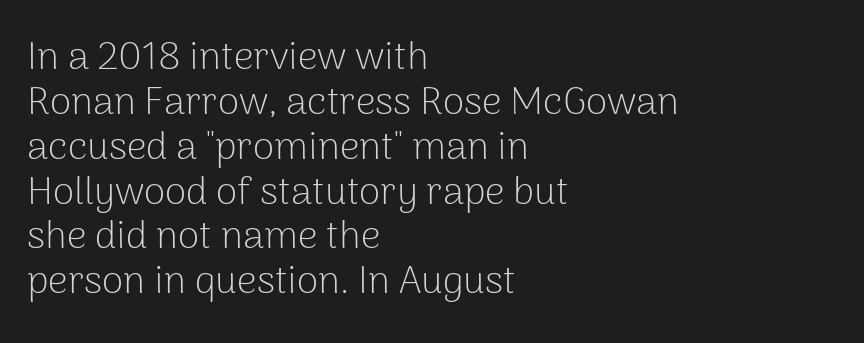
{"serif": "no", "italic": "no", "bold": "no", "weight": "light", "width": "normal", "stroke_contrast": "low", "x_height": "medium", "monospaced": "no", "underline": "no", "align": "left", "line_spacing": "tight", "line_spacing_ratio": 1.15, "letter_spacing": "normal", "letter_spacing_em": 0.0, "glyph_px": 39}
